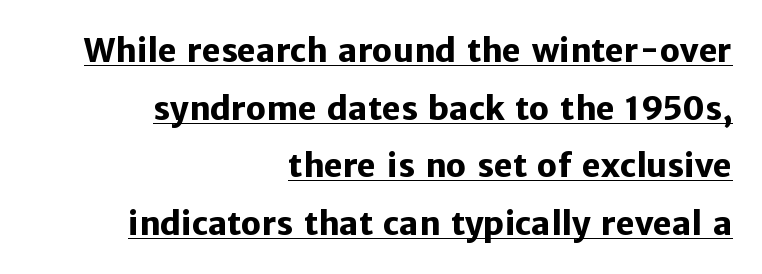
Nothing unusual about the tracking: characters are spaced as the font intends. Do the letters lean? They stand straight. A typesetter would label this face a sans. Underlining? Definitely there. Is the type bold? Yes — the strokes are clearly thick and heavy.
